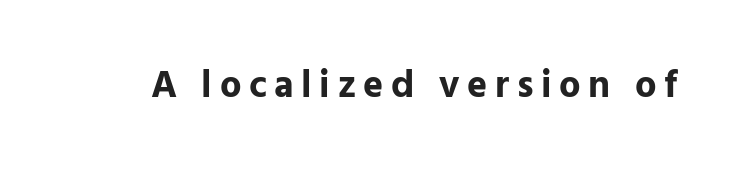
{"serif": "no", "italic": "no", "bold": "yes", "weight": "bold", "width": "normal", "stroke_contrast": "low", "x_height": "medium", "monospaced": "no", "underline": "no", "letter_spacing": "wide", "letter_spacing_em": 0.2, "glyph_px": 38}
